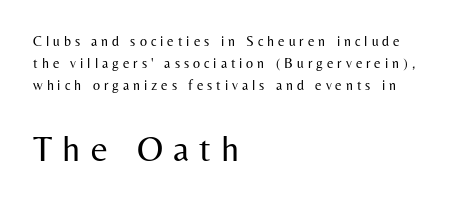
{"serif": "no", "italic": "no", "bold": "no", "weight": "regular", "width": "normal", "stroke_contrast": "medium", "x_height": "medium", "monospaced": "no", "underline": "no", "align": "left", "line_spacing": "normal", "line_spacing_ratio": 1.56, "letter_spacing": "wide", "letter_spacing_em": 0.28, "larger_block": "second", "size_ratio": 2.57, "glyph_px": 36}
